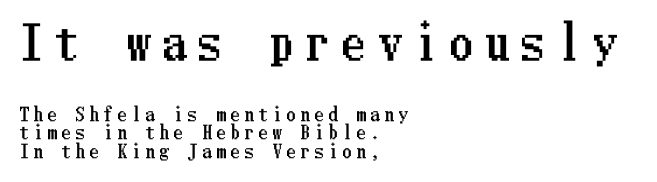
Q: Is the text italic (slanted)? A: No, it is upright.
Q: Is the text underlined? A: No.
Q: How is the paragraph aligned? A: Left-aligned.
Q: Is the spacing between letters normal or unusually wide? A: Unusually wide.
Q: Is the spacing between lines tight, normal or loose? A: Tight.
Q: Which block of text is set in a larger size, the first (top) or the second (bottom)? A: The first (top) one.
Q: Width (condensed, normal, or wide)? A: Condensed.
Q: Stroke contrast? A: Low.
Q: x-height? A: Medium.
